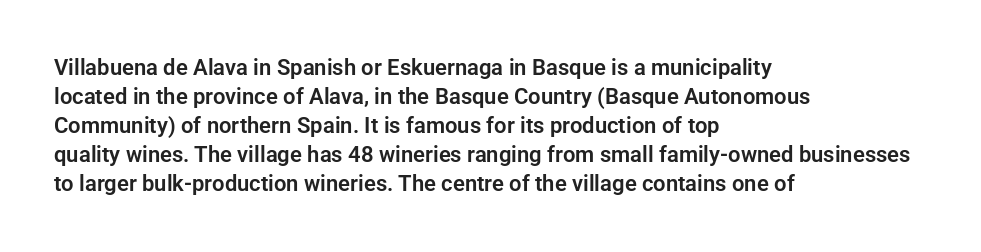
It's the straight-up-and-down kind of type. The horizontal fit of the characters is conventional and even. These lines are set flush left with a ragged right edge. Glance below the letters and you will spot only blank space.
